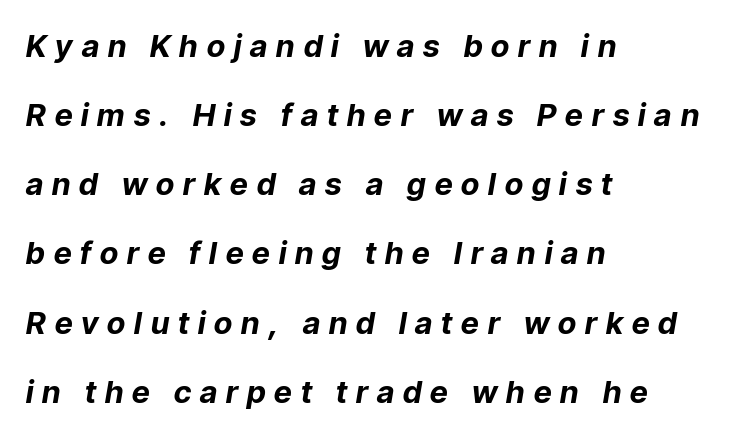
The image shows 31 px bold type, italic (leaning right); set left-aligned, loose line spacing (2.23x), unusually wide letter spacing (+0.29 em), not underlined; low stroke contrast and a medium x-height.
